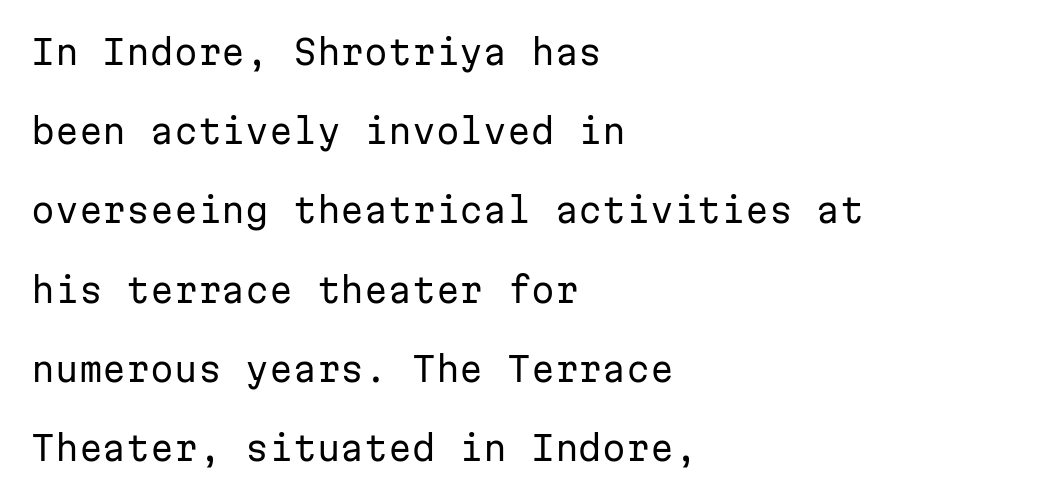
{"serif": "no", "italic": "no", "bold": "no", "weight": "regular", "width": "normal", "stroke_contrast": "low", "x_height": "medium", "monospaced": "yes", "underline": "no", "align": "left", "line_spacing": "loose", "line_spacing_ratio": 2.33, "letter_spacing": "normal", "letter_spacing_em": 0.0, "glyph_px": 34}
